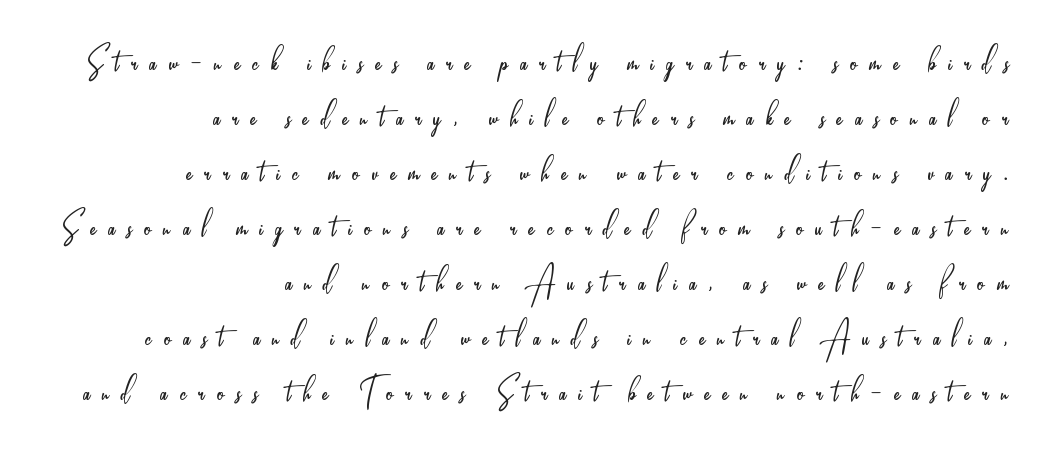
Q: Is the text bold? A: No.
Q: Is the text italic (slanted)? A: Yes.
Q: Is the typeface a serif or a sans-serif typeface? A: Sans-serif.
Q: Is the text underlined? A: No.
Q: How is the paragraph aligned? A: Right-aligned.
Q: Is the spacing between letters normal or unusually wide? A: Unusually wide.
Q: Is the spacing between lines tight, normal or loose? A: Normal.
Q: Width (condensed, normal, or wide)? A: Condensed.
Q: Stroke contrast? A: Low.
Q: x-height? A: Small.
Q: Monospaced? A: No.
